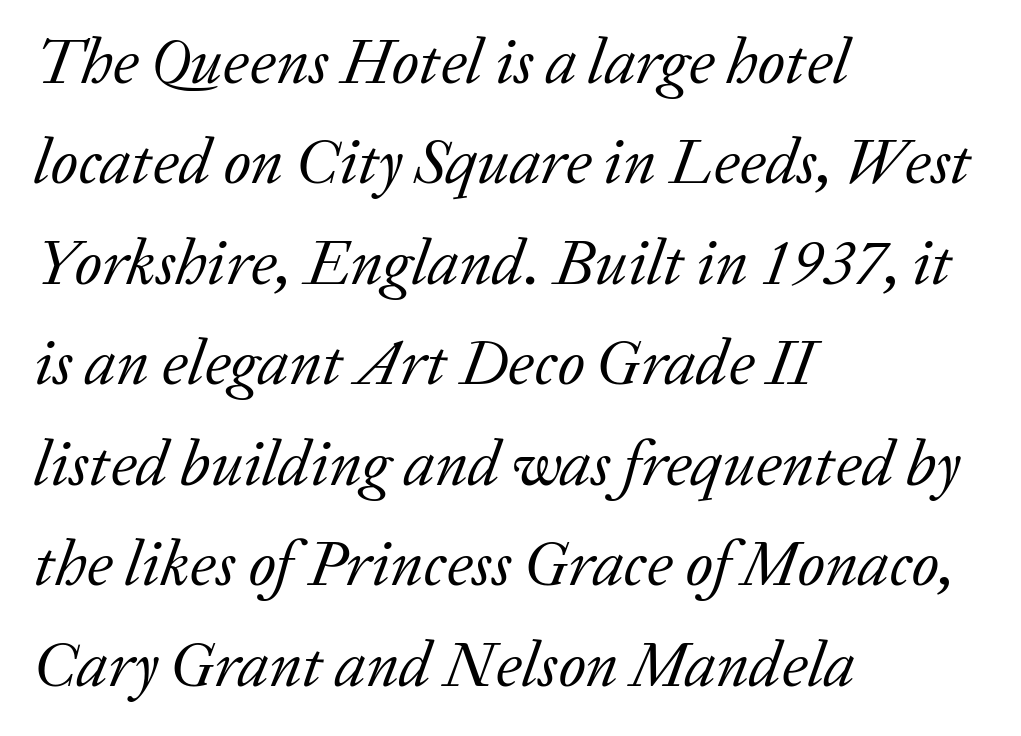
{"serif": "yes", "italic": "yes", "lean": "right", "slant_degrees": 20, "bold": "no", "weight": "regular", "width": "normal", "stroke_contrast": "low", "x_height": "medium", "monospaced": "no", "underline": "no", "align": "left", "line_spacing": "normal", "line_spacing_ratio": 1.57, "letter_spacing": "normal", "letter_spacing_em": 0.0, "glyph_px": 64}
